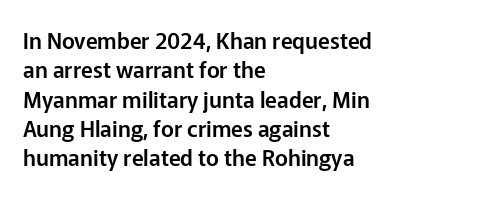
The image shows 22 px text type, upright; set left-aligned, normal line spacing (1.33x), normal letter spacing, not underlined.
